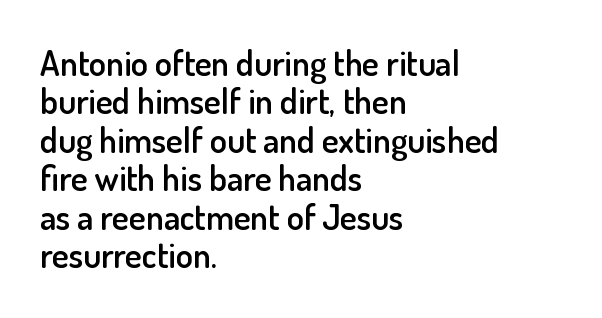
{"serif": "no", "italic": "no", "bold": "semi", "weight": "semibold", "width": "normal", "stroke_contrast": "low", "x_height": "small", "monospaced": "no", "underline": "no", "align": "left", "line_spacing": "tight", "line_spacing_ratio": 1.1, "letter_spacing": "normal", "letter_spacing_em": 0.0, "glyph_px": 35}
